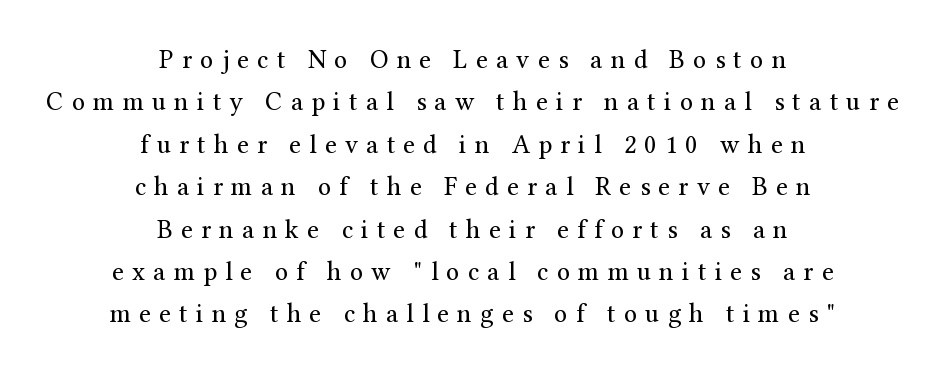
Q: Is the text bold? A: No.
Q: Is the text italic (slanted)? A: No, it is upright.
Q: Is the text underlined? A: No.
Q: How is the paragraph aligned? A: Centered.
Q: Is the spacing between letters normal or unusually wide? A: Unusually wide.
Q: Is the spacing between lines tight, normal or loose? A: Normal.
